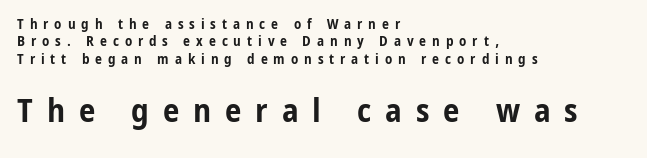
The letters stand straight up with perfectly vertical stems. Proportional: the letters do not fall into vertical columns. Look at the stroke-to-counter ratio: heavy, a bold. Size contrast runs from small at the top to large at the bottom.
